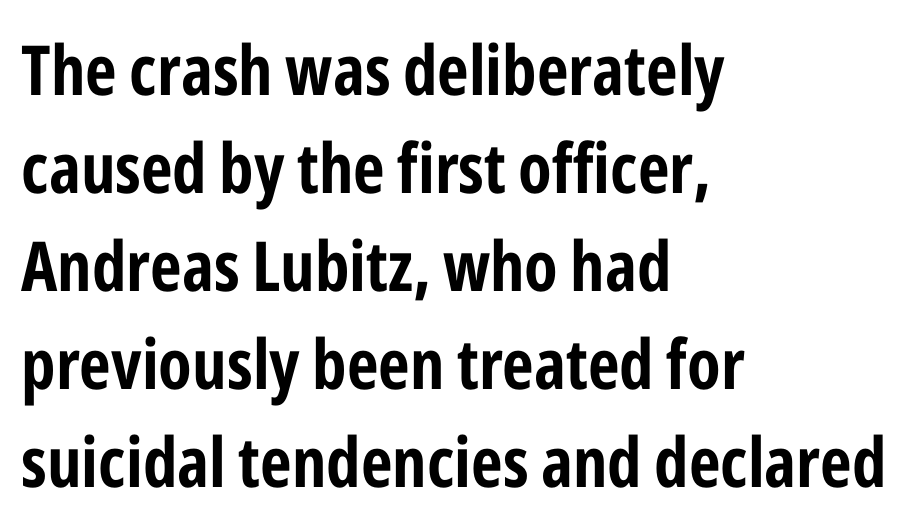
{"serif": "no", "italic": "no", "bold": "yes", "weight": "bold", "width": "condensed", "stroke_contrast": "low", "x_height": "medium", "monospaced": "no", "underline": "no", "align": "left", "line_spacing": "normal", "line_spacing_ratio": 1.42, "letter_spacing": "normal", "letter_spacing_em": 0.0, "glyph_px": 69}
